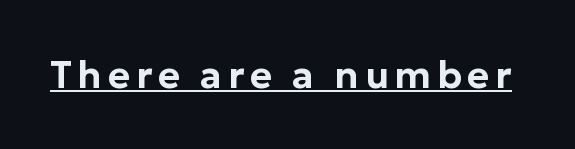
The image shows 38 px sans-serif type, upright; set underlined; low stroke contrast and a medium x-height.
